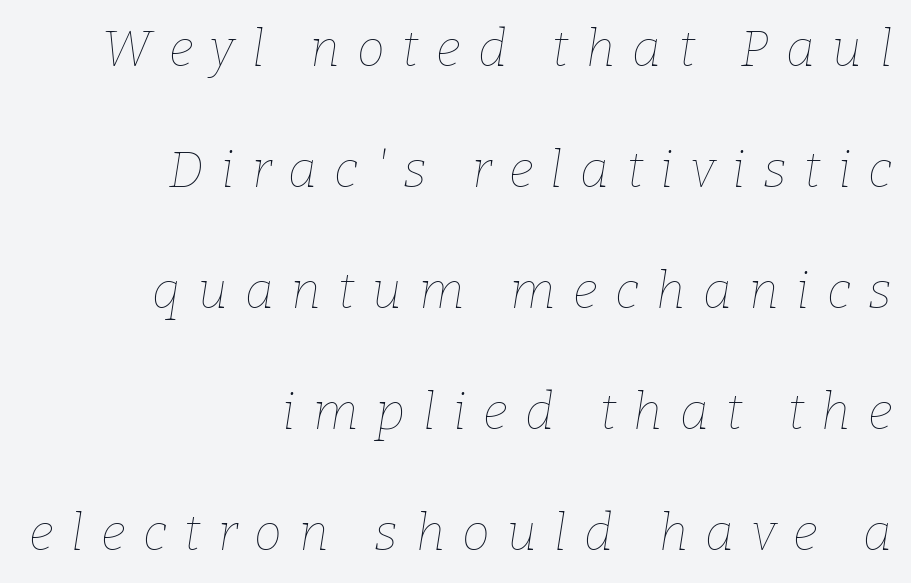
The image shows 50 px thin type, italic (leaning right); set right-aligned, loose line spacing (2.42x), unusually wide letter spacing (+0.35 em), not underlined; low stroke contrast and a medium x-height.
